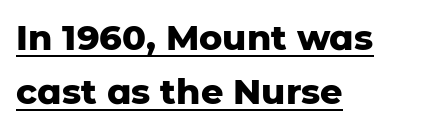
Q: Is the text bold? A: Yes.
Q: Is the text italic (slanted)? A: No, it is upright.
Q: Is the typeface a serif or a sans-serif typeface? A: Sans-serif.
Q: Is the text underlined? A: Yes.
Q: How is the paragraph aligned? A: Left-aligned.
Q: Is the spacing between letters normal or unusually wide? A: Normal.
Q: Is the spacing between lines tight, normal or loose? A: Normal.
Q: Width (condensed, normal, or wide)? A: Normal.
Q: Stroke contrast? A: Low.
Q: x-height? A: Medium.
Q: Monospaced? A: No.
